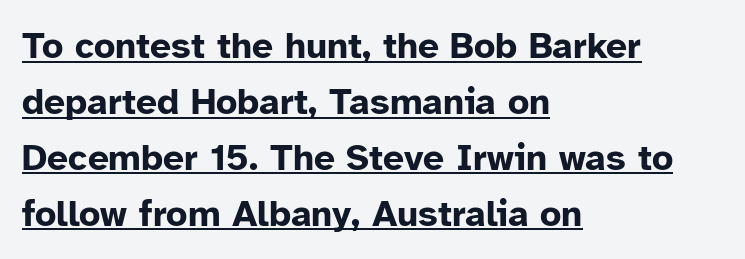
The image shows 37 px bold sans-serif type, upright; set left-aligned, normal line spacing (1.51x), normal letter spacing, underlined; low stroke contrast and a medium x-height.
